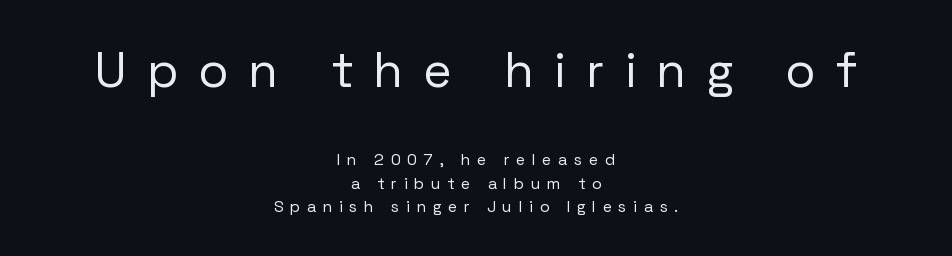
Character size in the leading block exceeds that of the trailing block. The letterforms sit at book weight or below. The gap between lines stays unmarked. If you folded the block vertically in half, each line would mirror itself in length. When letters stand straight like this, we call the style roman or upright.
